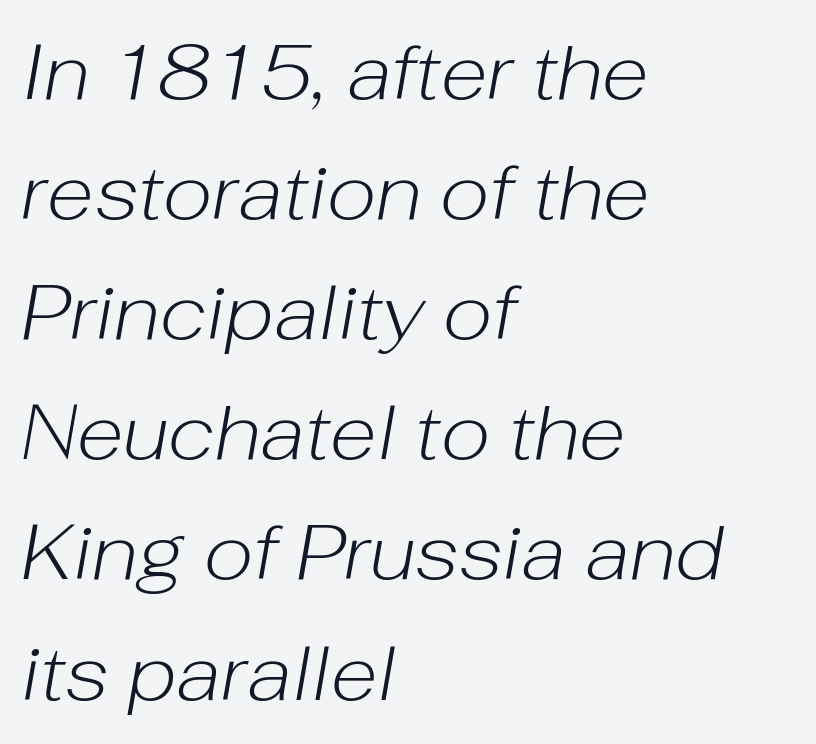
{"italic": "yes", "lean": "right", "slant_degrees": 10, "bold": "no", "weight": "light", "width": "normal", "stroke_contrast": "low", "x_height": "medium", "monospaced": "no", "underline": "no", "align": "left", "line_spacing": "normal", "line_spacing_ratio": 1.56, "letter_spacing": "normal", "letter_spacing_em": 0.0, "glyph_px": 77}
